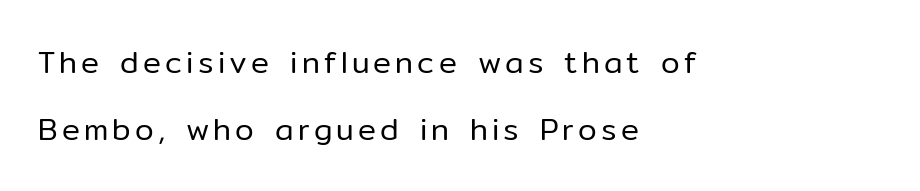
The image shows 30 px regular-weight sans-serif type, upright; set left-aligned, loose line spacing (2.23x), not underlined; low stroke contrast and a medium x-height.
